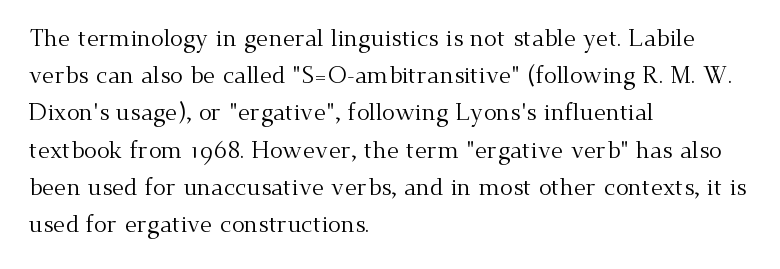
Q: Is the text bold? A: No.
Q: Is the text italic (slanted)? A: No, it is upright.
Q: Is the text underlined? A: No.
Q: How is the paragraph aligned? A: Left-aligned.
Q: Is the spacing between letters normal or unusually wide? A: Normal.
Q: Is the spacing between lines tight, normal or loose? A: Normal.
